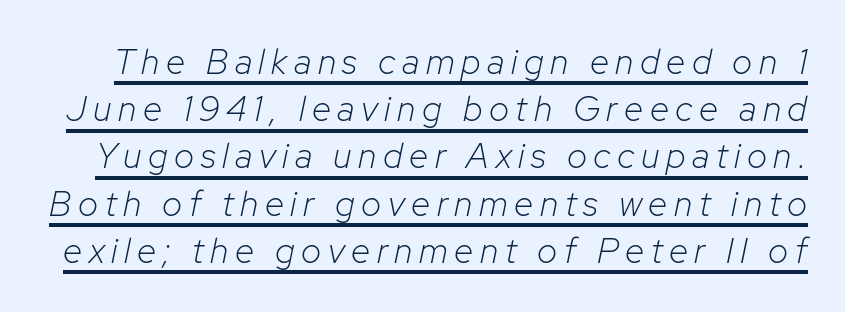
{"italic": "yes", "lean": "right", "slant_degrees": 12, "bold": "no", "weight": "light", "width": "normal", "stroke_contrast": "low", "x_height": "medium", "monospaced": "no", "underline": "yes", "line_spacing": "normal", "line_spacing_ratio": 1.35, "glyph_px": 35}
